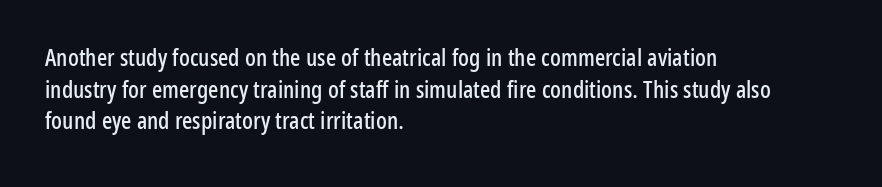
Q: Is the text italic (slanted)? A: No, it is upright.
Q: Is the text underlined? A: No.
Q: How is the paragraph aligned? A: Left-aligned.
Q: Is the spacing between letters normal or unusually wide? A: Normal.
Q: Is the spacing between lines tight, normal or loose? A: Normal.
